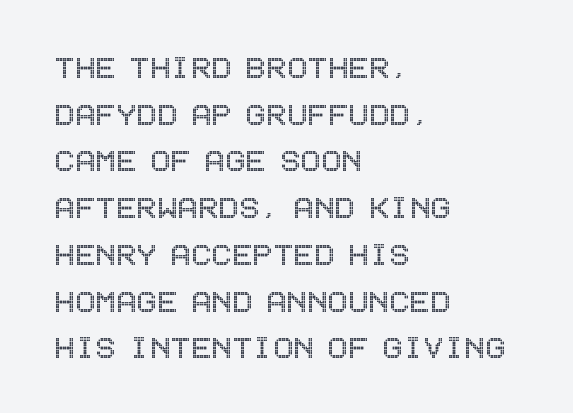
Q: Is the text italic (slanted)? A: No, it is upright.
Q: Is the text underlined? A: No.
Q: How is the paragraph aligned? A: Left-aligned.
Q: Is the spacing between letters normal or unusually wide? A: Normal.
Q: Width (condensed, normal, or wide)? A: Condensed.
Q: x-height? A: Large.
